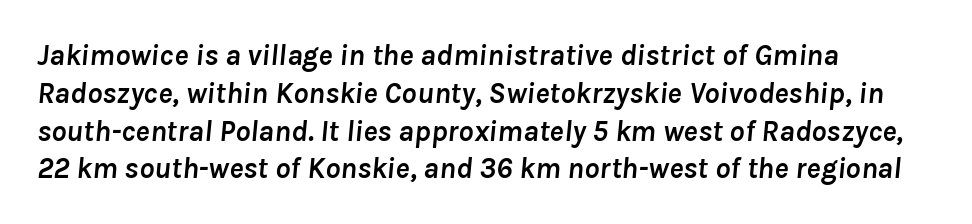
The image shows 30 px semibold type, italic (leaning right); set left-aligned, normal line spacing (1.26x), normal letter spacing, not underlined; low stroke contrast and a medium x-height.
